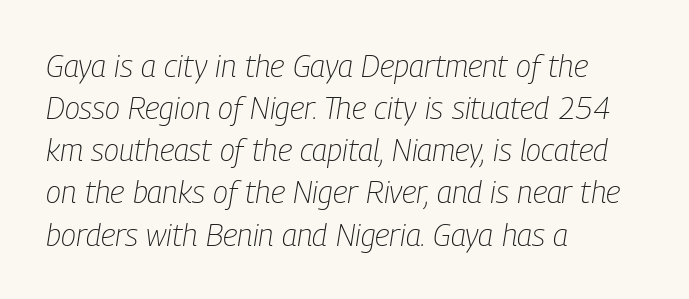
Proportional: the letters do not fall into vertical columns. Check under the words: just untouched page. Nobody touched the tracking dial on this one. Regarding leading, the lines here are spaced in the standard way.
